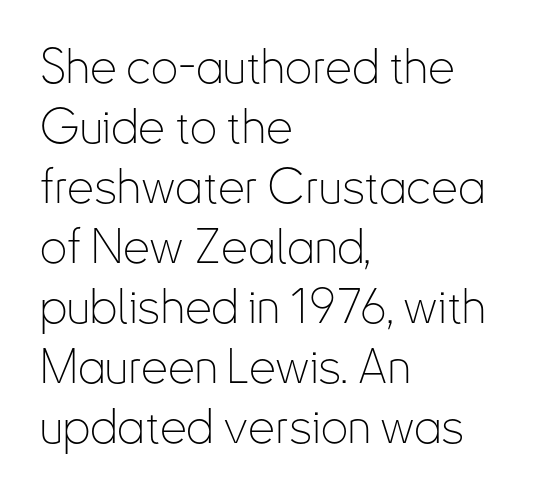
The image shows 48 px thin, condensed sans-serif type, upright; set left-aligned, normal line spacing (1.25x), normal letter spacing, not underlined; low stroke contrast and a small x-height.
